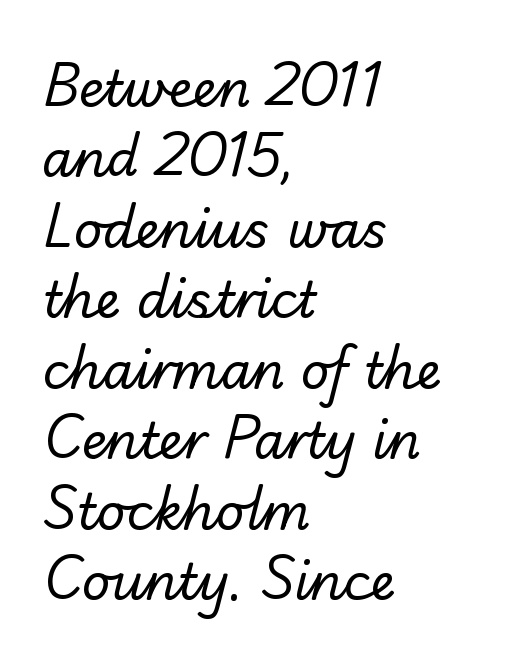
The image shows 50 px regular-weight sans-serif type; set left-aligned, normal line spacing (1.41x), normal letter spacing, not underlined; low stroke contrast and a small x-height.
